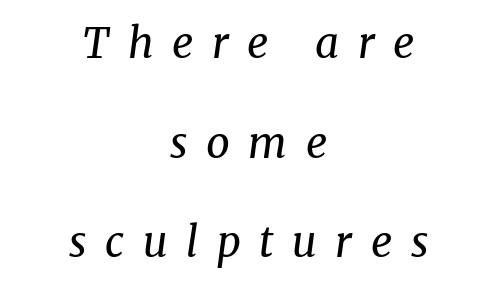
Q: Is the text bold? A: No.
Q: Is the text italic (slanted)? A: Yes, it leans right by about 8 degrees.
Q: Is the typeface a serif or a sans-serif typeface? A: Serif.
Q: Is the text underlined? A: No.
Q: How is the paragraph aligned? A: Centered.
Q: Is the spacing between letters normal or unusually wide? A: Unusually wide.
Q: Is the spacing between lines tight, normal or loose? A: Loose.
Q: Width (condensed, normal, or wide)? A: Normal.
Q: Stroke contrast? A: Medium.
Q: x-height? A: Medium.
Q: Monospaced? A: No.
